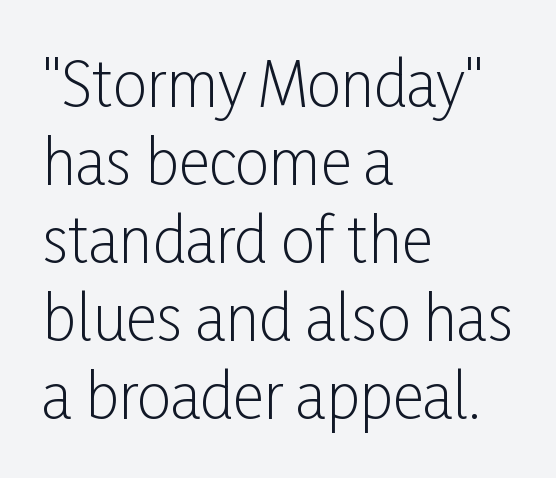
Q: Is the text bold? A: No.
Q: Is the text italic (slanted)? A: No, it is upright.
Q: Is the typeface a serif or a sans-serif typeface? A: Sans-serif.
Q: Is the text underlined? A: No.
Q: How is the paragraph aligned? A: Left-aligned.
Q: Is the spacing between letters normal or unusually wide? A: Normal.
Q: Is the spacing between lines tight, normal or loose? A: Normal.
Q: Width (condensed, normal, or wide)? A: Condensed.
Q: Stroke contrast? A: Low.
Q: x-height? A: Medium.
Q: Monospaced? A: No.
